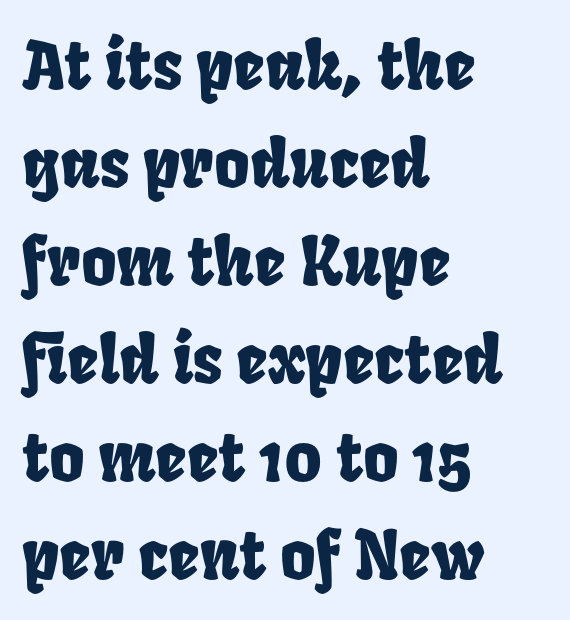
Q: Is the text underlined? A: No.
Q: How is the paragraph aligned? A: Left-aligned.
Q: Is the spacing between letters normal or unusually wide? A: Normal.
Q: Is the spacing between lines tight, normal or loose? A: Normal.
Q: Width (condensed, normal, or wide)? A: Condensed.
Q: Stroke contrast? A: Low.
Q: x-height? A: Large.
Q: Monospaced? A: No.
